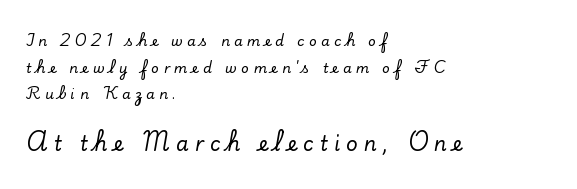
{"underline": "no", "align": "left", "line_spacing": "loose", "line_spacing_ratio": 1.91, "letter_spacing": "wide", "letter_spacing_em": 0.31, "larger_block": "second", "size_ratio": 1.43, "glyph_px": 20}
